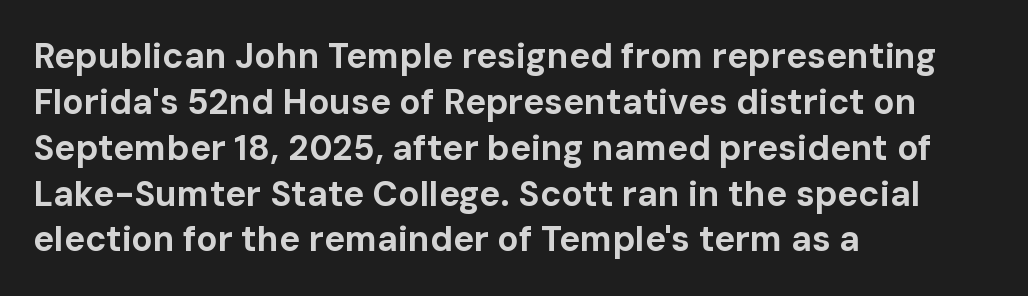
The image shows 35 px bold sans-serif type, upright; set left-aligned, normal line spacing (1.31x), normal letter spacing, not underlined; low stroke contrast and a medium x-height.
